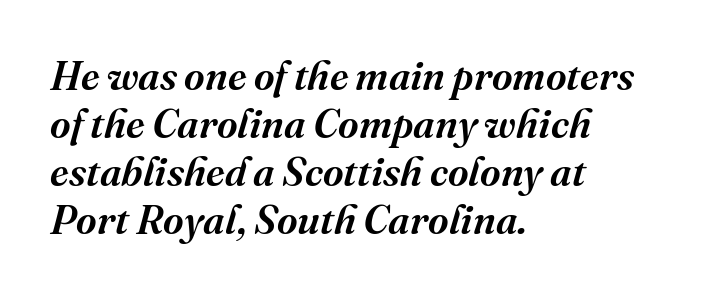
{"serif": "yes", "italic": "yes", "lean": "right", "slant_degrees": 16, "bold": "semi", "weight": "semibold", "width": "normal", "stroke_contrast": "medium", "x_height": "medium", "monospaced": "no", "underline": "no", "align": "left", "line_spacing_ratio": 1.2, "letter_spacing": "normal", "letter_spacing_em": 0.0, "glyph_px": 40}
